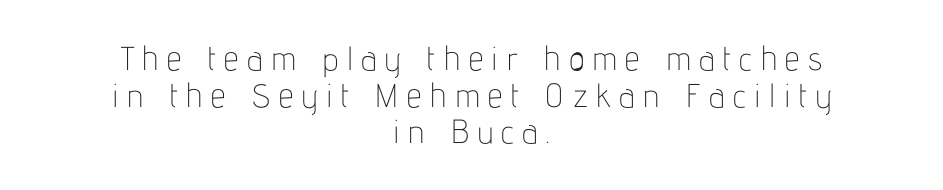
The image shows 33 px thin, condensed sans-serif type, upright; set centered, tight line spacing (1.11x), unusually wide letter spacing (+0.26 em), not underlined; low stroke contrast and a medium x-height.
